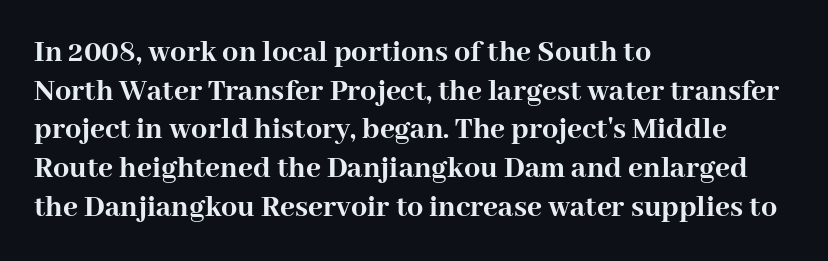
Character widths vary here, with narrow letters taking less room than wide ones. The space directly below the letters is spotless. When letters stand straight like this, we call the style roman or upright. Letterform terminals end in serifs throughout the passage.
